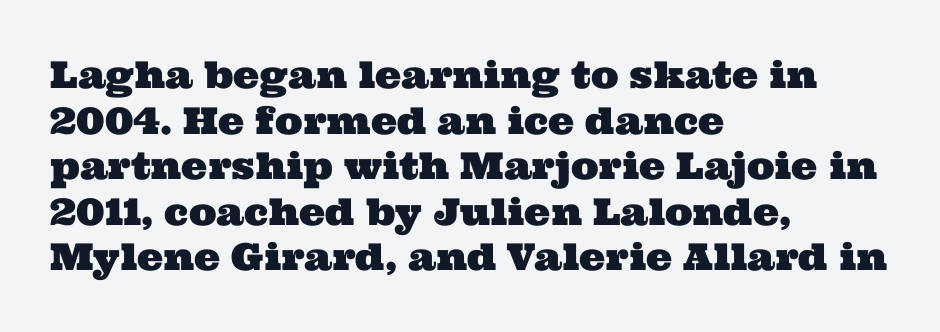
{"serif": "yes", "width": "wide", "stroke_contrast": "medium", "x_height": "medium", "monospaced": "no", "underline": "no", "align": "left", "line_spacing_ratio": 1.23, "letter_spacing": "normal", "letter_spacing_em": 0.0, "glyph_px": 37}
